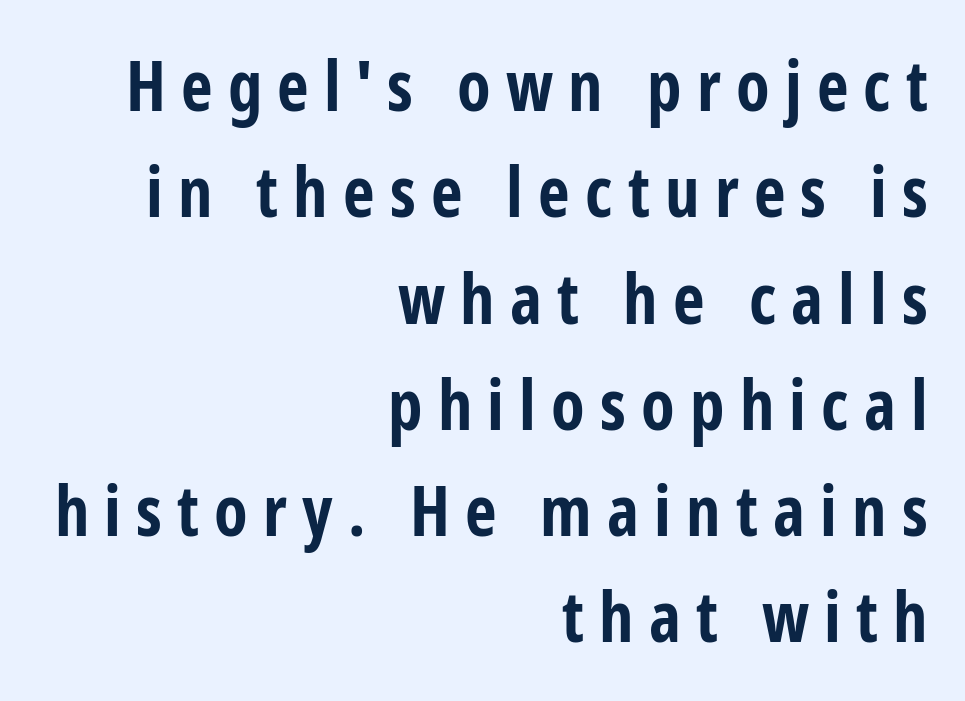
Q: Is the text bold? A: Yes.
Q: Is the text italic (slanted)? A: No, it is upright.
Q: Is the typeface a serif or a sans-serif typeface? A: Sans-serif.
Q: Is the text underlined? A: No.
Q: How is the paragraph aligned? A: Right-aligned.
Q: Is the spacing between letters normal or unusually wide? A: Unusually wide.
Q: Is the spacing between lines tight, normal or loose? A: Normal.
Q: Width (condensed, normal, or wide)? A: Condensed.
Q: Stroke contrast? A: Low.
Q: x-height? A: Medium.
Q: Monospaced? A: No.
